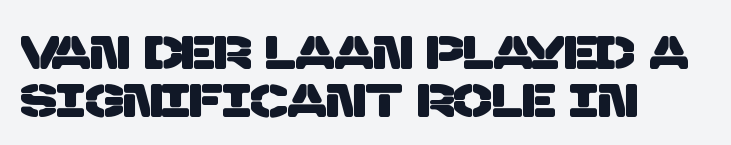
The typeface chosen for these lines omits serifs. The passage shown is typed in a proportional face where columns would drift. In CSS terms this would be text-align: left. Letters rest on an invisible, unmarked baseline. Tightly led — the rows are bunched.
